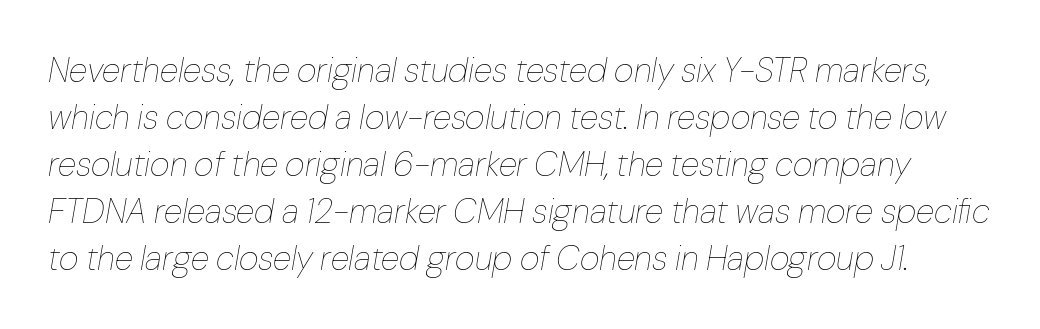
Q: Is the text bold? A: No.
Q: Is the text italic (slanted)? A: Yes, it leans right by about 10 degrees.
Q: Is the text underlined? A: No.
Q: Is the spacing between letters normal or unusually wide? A: Normal.
Q: Is the spacing between lines tight, normal or loose? A: Normal.
Q: Width (condensed, normal, or wide)? A: Normal.
Q: Stroke contrast? A: Low.
Q: x-height? A: Medium.
Q: Monospaced? A: No.
